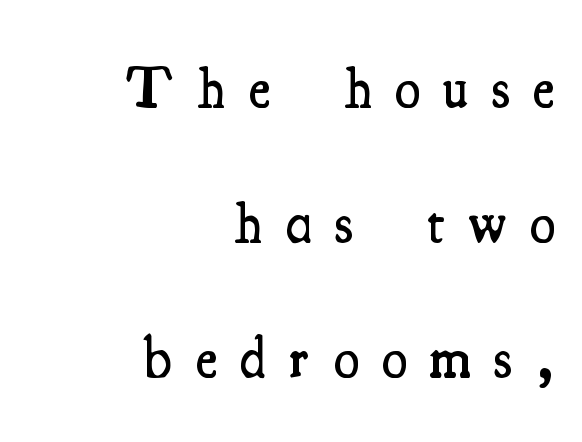
Q: Is the text bold? A: Semi-bold.
Q: Is the text italic (slanted)? A: No, it is upright.
Q: Is the typeface a serif or a sans-serif typeface? A: Serif.
Q: Is the text underlined? A: No.
Q: How is the paragraph aligned? A: Right-aligned.
Q: Is the spacing between letters normal or unusually wide? A: Unusually wide.
Q: Is the spacing between lines tight, normal or loose? A: Loose.
Q: Width (condensed, normal, or wide)? A: Condensed.
Q: Stroke contrast? A: Medium.
Q: x-height? A: Small.
Q: Monospaced? A: No.
